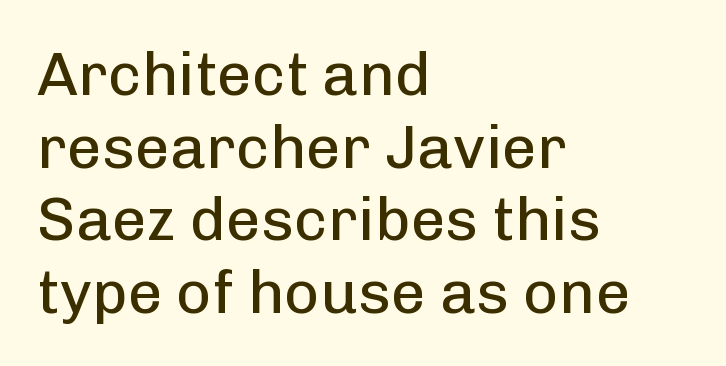
This rendering uses left alignment, leaving the right contour irregular. Does the type have serifs? No, each stem ends abruptly. The horizontal fit of the characters is conventional and even. Think standard paragraph weight, or any step lighter than that. A bare baseline throughout the passage. When letters stand straight like this, we call the style roman or upright.
